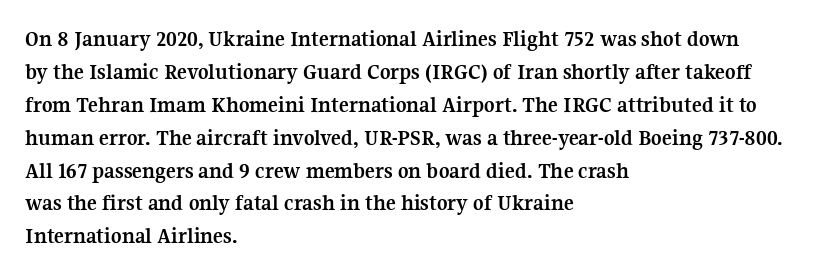
The image shows 23 px bold type, upright; set left-aligned, normal line spacing (1.43x), normal letter spacing, not underlined.
